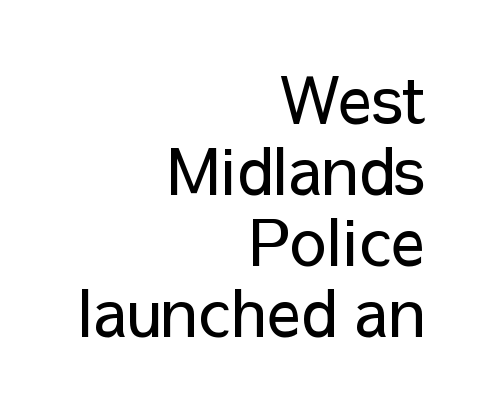
Q: Is the text bold? A: No.
Q: Is the text italic (slanted)? A: No, it is upright.
Q: Is the typeface a serif or a sans-serif typeface? A: Sans-serif.
Q: Is the text underlined? A: No.
Q: How is the paragraph aligned? A: Right-aligned.
Q: Is the spacing between letters normal or unusually wide? A: Normal.
Q: Is the spacing between lines tight, normal or loose? A: Tight.
Q: Width (condensed, normal, or wide)? A: Normal.
Q: Stroke contrast? A: Low.
Q: x-height? A: Medium.
Q: Monospaced? A: No.
